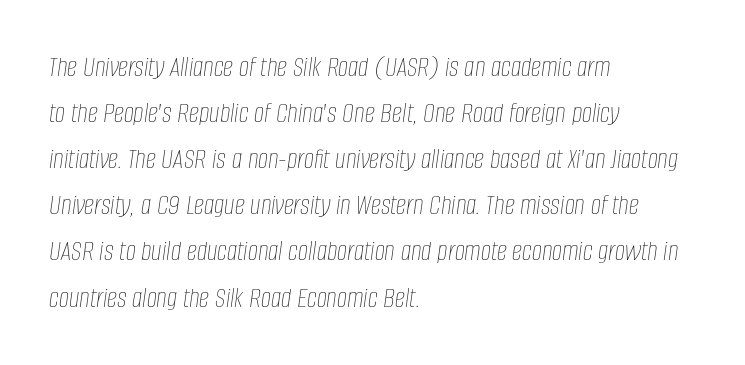
{"italic": "yes", "lean": "right", "slant_degrees": 8, "bold": "no", "weight": "thin", "width": "condensed", "stroke_contrast": "low", "x_height": "large", "monospaced": "no", "underline": "no", "align": "left", "line_spacing": "normal", "line_spacing_ratio": 1.59, "letter_spacing": "normal", "letter_spacing_em": 0.0, "glyph_px": 29}
